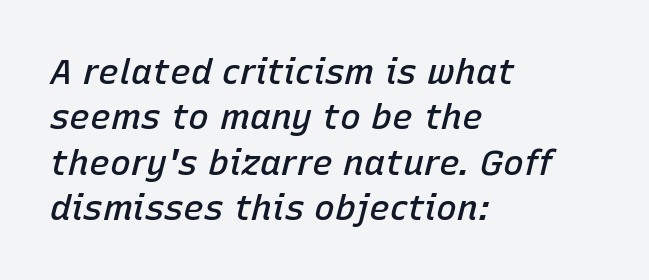
Q: Is the text bold? A: Semi-bold.
Q: Is the text italic (slanted)? A: Yes, it leans right by about 15 degrees.
Q: Is the text underlined? A: No.
Q: How is the paragraph aligned? A: Left-aligned.
Q: Is the spacing between letters normal or unusually wide? A: Normal.
Q: Is the spacing between lines tight, normal or loose? A: Normal.
Q: Width (condensed, normal, or wide)? A: Normal.
Q: Stroke contrast? A: Low.
Q: x-height? A: Medium.
Q: Monospaced? A: No.
